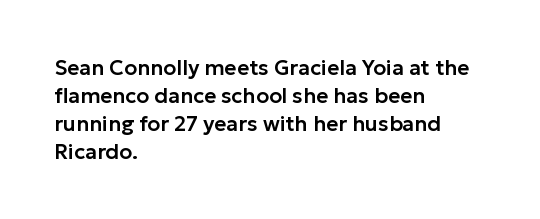
The image shows 21 px text type, upright; set left-aligned, normal line spacing (1.33x), normal letter spacing, not underlined.
